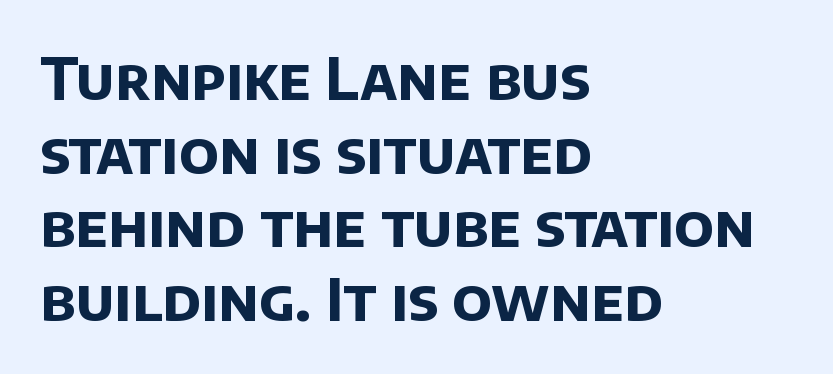
Short note: letters normally spaced. Glance below the letters and you will spot only blank space. The face used here is a sans, in the tradition of grotesques and geometrics. The passage shown is typed in a proportional face where columns would drift. Emphasis by weight is at full strength: bold.
